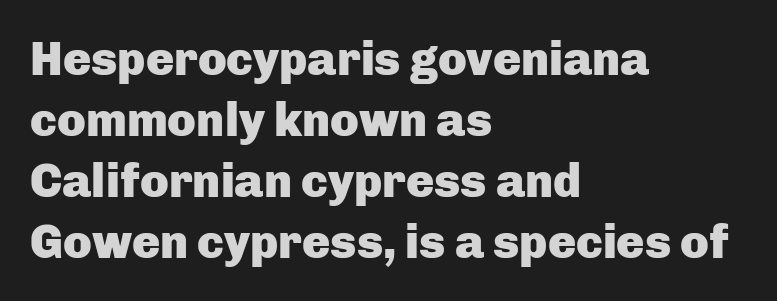
Horizontally, the lines are justified to the leading edge only. Honestly, there is no underline to notice here at all. Ordinary non-slanted type is in use. This sample uses a sans-serif face. The lines sit at an ordinary, default distance from one another.
